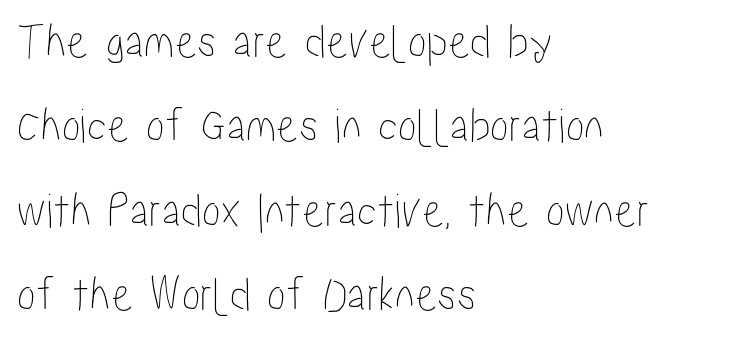
The image shows 50 px condensed type, upright; set left-aligned, normal line spacing (1.69x), normal letter spacing, not underlined; low stroke contrast and a medium x-height.
